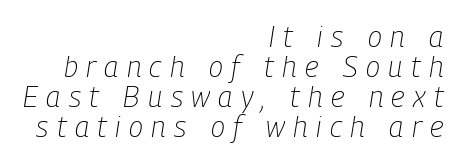
The image shows 29 px light, condensed type, italic (leaning right); set right-aligned, tight line spacing (1.03x), unusually wide letter spacing (+0.29 em), not underlined; low stroke contrast and a medium x-height.
